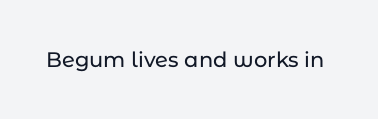
Q: Is the text italic (slanted)? A: No, it is upright.
Q: Is the text underlined? A: No.
Q: Is the spacing between letters normal or unusually wide? A: Normal.
